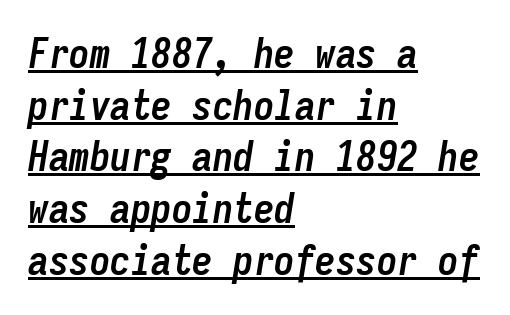
The image shows 41 px semibold, condensed type, italic (leaning right), monospaced; set left-aligned, normal line spacing (1.26x), normal letter spacing, underlined; low stroke contrast and a medium x-height.
